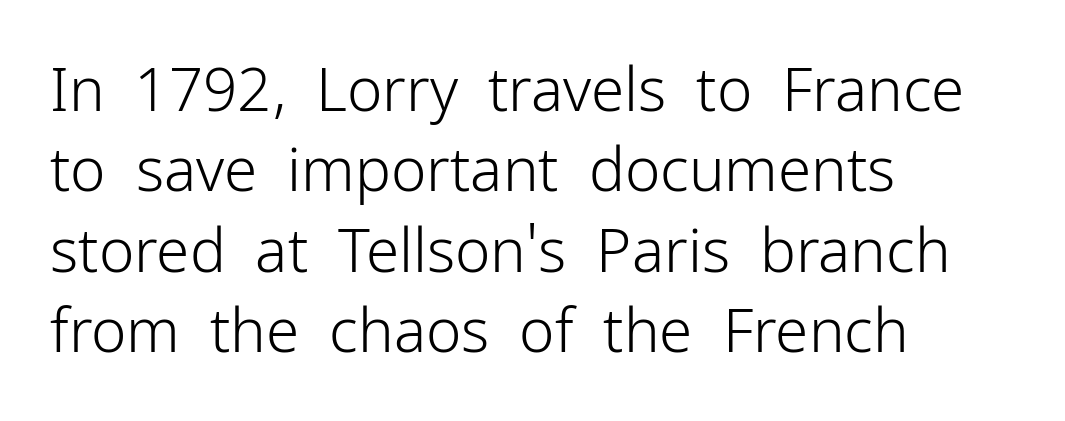
Q: Is the text bold? A: No.
Q: Is the text italic (slanted)? A: No, it is upright.
Q: Is the typeface a serif or a sans-serif typeface? A: Sans-serif.
Q: Is the text underlined? A: No.
Q: How is the paragraph aligned? A: Left-aligned.
Q: Is the spacing between letters normal or unusually wide? A: Normal.
Q: Is the spacing between lines tight, normal or loose? A: Normal.
Q: Width (condensed, normal, or wide)? A: Normal.
Q: Stroke contrast? A: Low.
Q: x-height? A: Medium.
Q: Monospaced? A: No.
